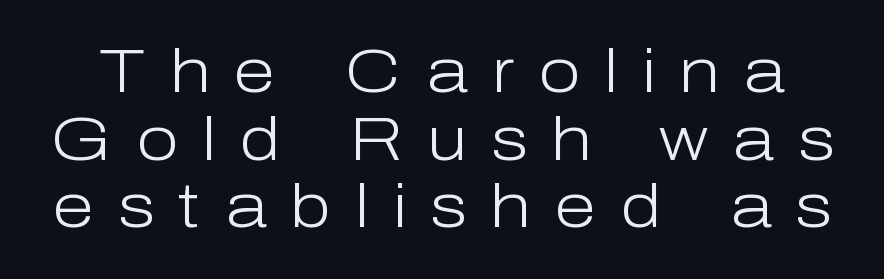
Nope, no serifs anywhere on these letters. Nothing heavy about these letters — not bold at all. Tracking value appears strongly positive — letters spread wide. The lettering stays uniformly vertical, giving the passage a roman look.
